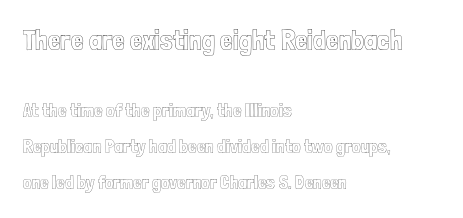
Q: Is the text italic (slanted)? A: No, it is upright.
Q: Is the text underlined? A: No.
Q: How is the paragraph aligned? A: Left-aligned.
Q: Is the spacing between letters normal or unusually wide? A: Normal.
Q: Is the spacing between lines tight, normal or loose? A: Loose.
Q: Which block of text is set in a larger size, the first (top) or the second (bottom)? A: The first (top) one.
Q: Width (condensed, normal, or wide)? A: Condensed.
Q: x-height? A: Medium.
Q: Monospaced? A: No.
